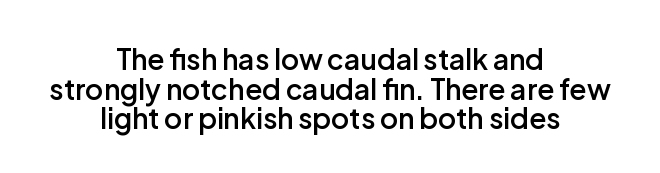
Q: Is the text bold? A: Semi-bold.
Q: Is the text italic (slanted)? A: No, it is upright.
Q: Is the typeface a serif or a sans-serif typeface? A: Sans-serif.
Q: Is the text underlined? A: No.
Q: How is the paragraph aligned? A: Centered.
Q: Is the spacing between letters normal or unusually wide? A: Normal.
Q: Is the spacing between lines tight, normal or loose? A: Tight.
Q: Width (condensed, normal, or wide)? A: Normal.
Q: Stroke contrast? A: Low.
Q: x-height? A: Medium.
Q: Monospaced? A: No.
